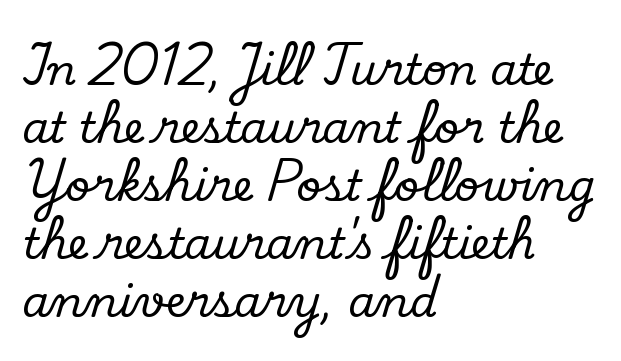
The rag falls on the right side of this text block. Examine the stroke ends and you'll spot serifs. Baseline-to-baseline distance is the conventional proportion of letter height. You could not count columns in this text — the font is proportionally spaced.
